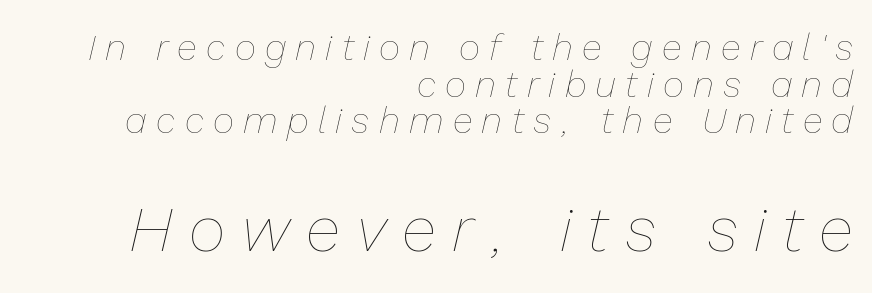
{"italic": "yes", "lean": "right", "slant_degrees": 13, "bold": "no", "weight": "thin", "width": "normal", "stroke_contrast": "low", "x_height": "medium", "monospaced": "no", "underline": "no", "align": "right", "line_spacing": "tight", "line_spacing_ratio": 0.99, "letter_spacing": "wide", "letter_spacing_em": 0.25, "larger_block": "second", "size_ratio": 1.73, "glyph_px": 64}
